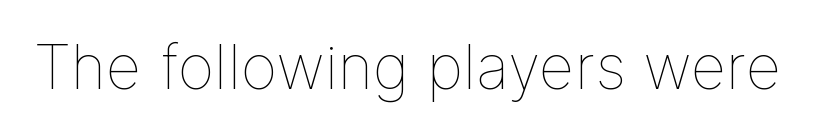
Q: Is the text bold? A: No.
Q: Is the text italic (slanted)? A: No, it is upright.
Q: Is the text underlined? A: No.
Q: Is the spacing between letters normal or unusually wide? A: Normal.
Q: Width (condensed, normal, or wide)? A: Normal.
Q: Stroke contrast? A: Low.
Q: x-height? A: Medium.
Q: Monospaced? A: No.
